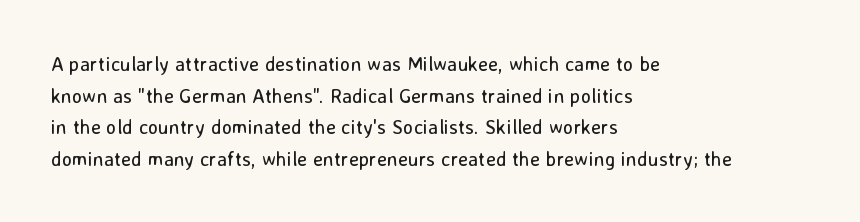
The image shows 20 px text type, upright; set left-aligned, normal line spacing (1.58x), normal letter spacing, not underlined.
